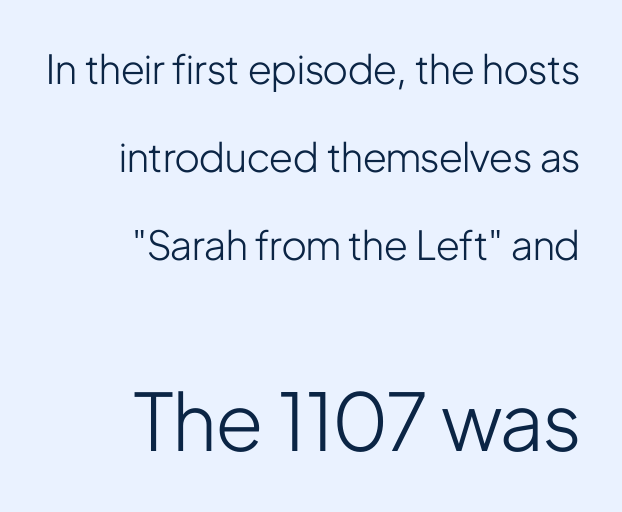
Q: Is the text bold? A: No.
Q: Is the text italic (slanted)? A: No, it is upright.
Q: Is the typeface a serif or a sans-serif typeface? A: Sans-serif.
Q: Is the text underlined? A: No.
Q: How is the paragraph aligned? A: Right-aligned.
Q: Is the spacing between letters normal or unusually wide? A: Normal.
Q: Is the spacing between lines tight, normal or loose? A: Loose.
Q: Which block of text is set in a larger size, the first (top) or the second (bottom)? A: The second (bottom) one.
Q: Width (condensed, normal, or wide)? A: Condensed.
Q: Stroke contrast? A: Low.
Q: x-height? A: Medium.
Q: Monospaced? A: No.
